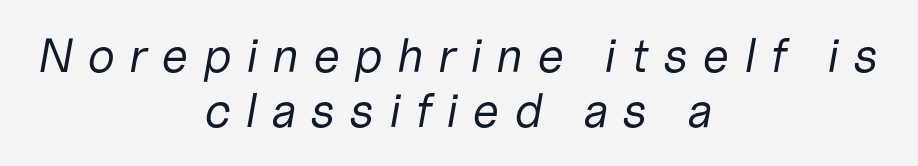
The image shows 48 px regular-weight type, italic (leaning right); set centered, tight line spacing (1.14x), unusually wide letter spacing (+0.29 em), not underlined; low stroke contrast and a medium x-height.
